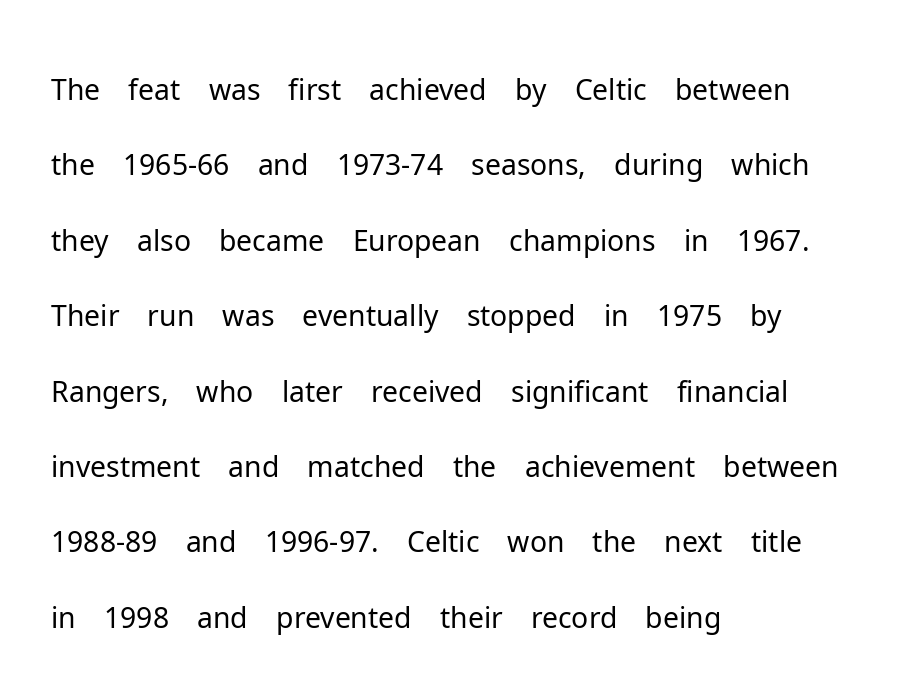
Just letters on the line, the space beneath them empty. The lines are quadded left. The typesetting does not lean heavy: it is not bold. It's the straight-up-and-down kind of type.
